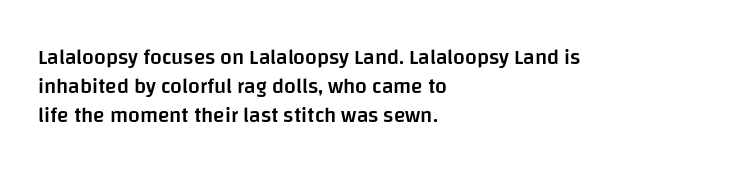
{"italic": "no", "bold": "semi", "underline": "no", "align": "left", "line_spacing": "normal", "line_spacing_ratio": 1.38, "letter_spacing": "normal", "letter_spacing_em": 0.0, "glyph_px": 21}
